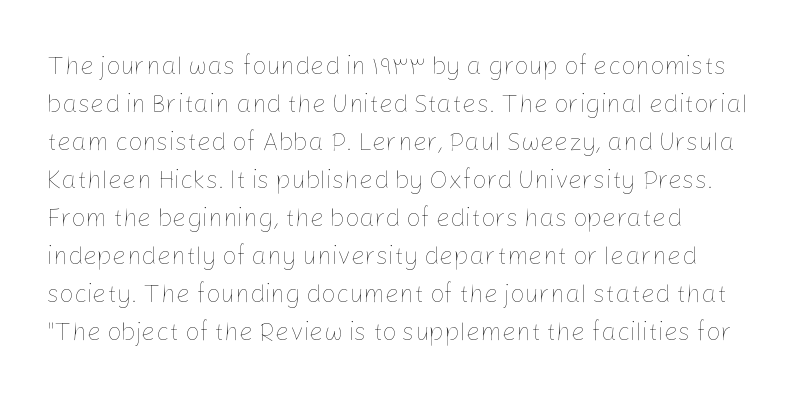
The image shows 25 px text type, upright; set left-aligned, normal line spacing (1.52x), normal letter spacing, not underlined.
